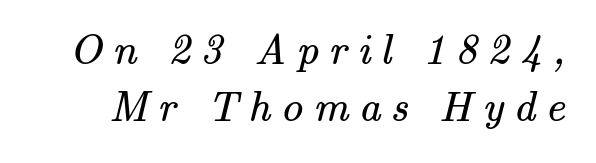
Q: Is the text bold? A: No.
Q: Is the typeface a serif or a sans-serif typeface? A: Serif.
Q: Is the text underlined? A: No.
Q: Is the spacing between letters normal or unusually wide? A: Unusually wide.
Q: Is the spacing between lines tight, normal or loose? A: Normal.
Q: Width (condensed, normal, or wide)? A: Normal.
Q: Stroke contrast? A: Medium.
Q: x-height? A: Small.
Q: Monospaced? A: No.
